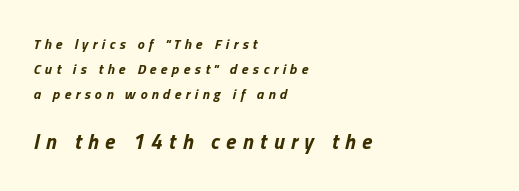
{"italic": "yes", "lean": "right", "slant_degrees": 13, "bold": "yes", "underline": "no", "align": "left", "line_spacing_ratio": 1.78, "letter_spacing": "wide", "letter_spacing_em": 0.31, "larger_block": "second", "size_ratio": 1.5, "glyph_px": 21}
